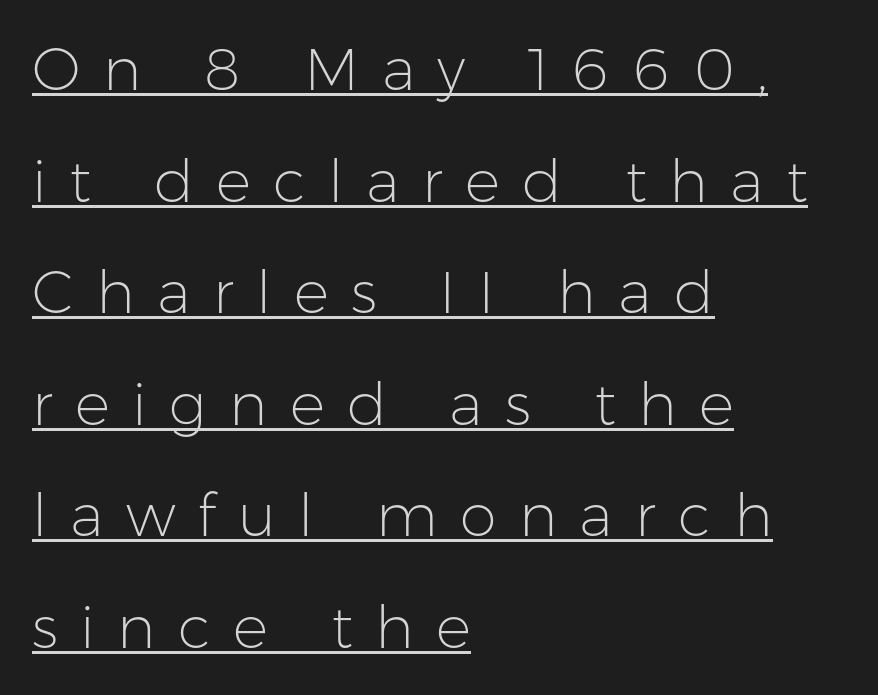
Q: Is the text bold? A: No.
Q: Is the text italic (slanted)? A: No, it is upright.
Q: Is the typeface a serif or a sans-serif typeface? A: Sans-serif.
Q: Is the text underlined? A: Yes.
Q: How is the paragraph aligned? A: Left-aligned.
Q: Is the spacing between letters normal or unusually wide? A: Unusually wide.
Q: Width (condensed, normal, or wide)? A: Normal.
Q: Stroke contrast? A: Low.
Q: x-height? A: Medium.
Q: Monospaced? A: No.
